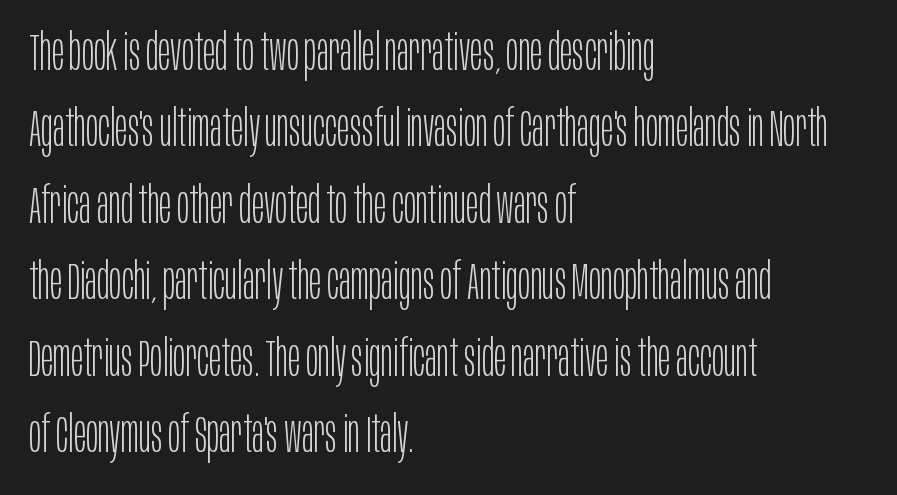
Glance below the letters and you will spot only blank space. A student would call this left alignment; a typographer would say flush left, rag right. This sample uses an upright cut, with every glyph sitting square on the baseline. The designer went with a sans here, leaving each stem footless.
